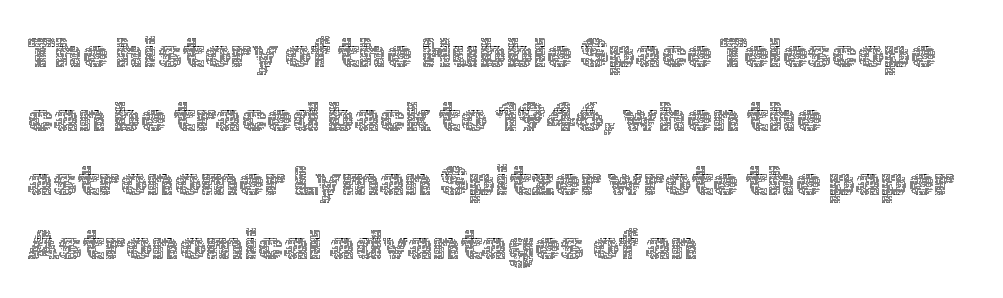
{"italic": "no", "bold": "no", "weight": "thin", "width": "normal", "x_height": "medium", "monospaced": "no", "underline": "no", "align": "left", "line_spacing": "normal", "line_spacing_ratio": 1.56, "letter_spacing": "normal", "letter_spacing_em": 0.0, "glyph_px": 41}
